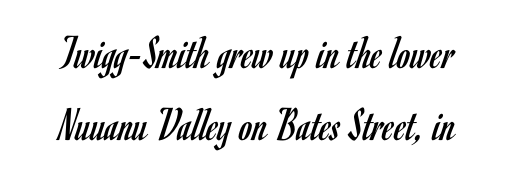
The strip under each line holds only bare page. The typeface chosen for these lines omits serifs. Heft: none added — not bold. Looks like regular typesetting: each glyph gets only the width it needs.
